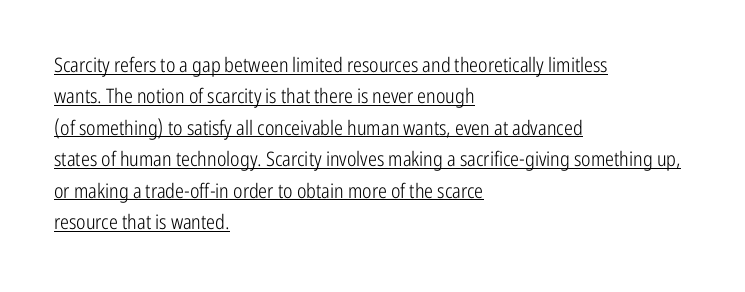
The font sits on the lighter half of the weight spectrum, regular included. Inter-character spacing is left at the font's built-in metrics. What's the leading like? Ordinary, nothing unusual. The paragraph shown leans on its left margin.
